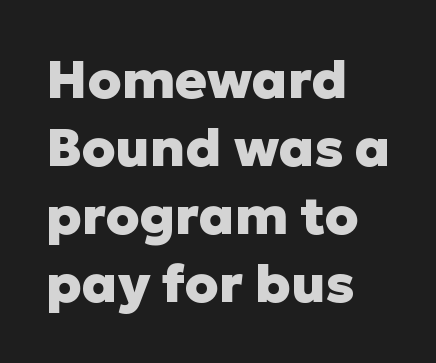
Q: Is the text bold? A: Yes.
Q: Is the text italic (slanted)? A: No, it is upright.
Q: Is the typeface a serif or a sans-serif typeface? A: Sans-serif.
Q: Is the text underlined? A: No.
Q: How is the paragraph aligned? A: Left-aligned.
Q: Is the spacing between letters normal or unusually wide? A: Normal.
Q: Is the spacing between lines tight, normal or loose? A: Normal.
Q: Width (condensed, normal, or wide)? A: Normal.
Q: Stroke contrast? A: Low.
Q: x-height? A: Medium.
Q: Monospaced? A: No.
